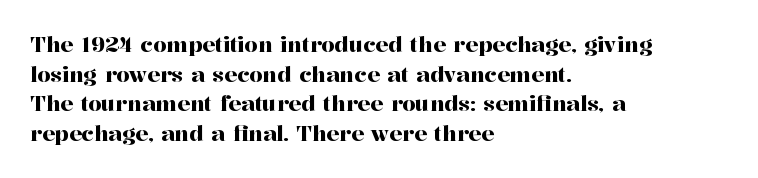
Caption: standard tracking, unaltered. Only glyphs here, with clear space below each row. The line-height multiplier appears to be the usual default. The typography opts for an upright posture over an oblique one. A student would call this left alignment; a typographer would say flush left, rag right.
